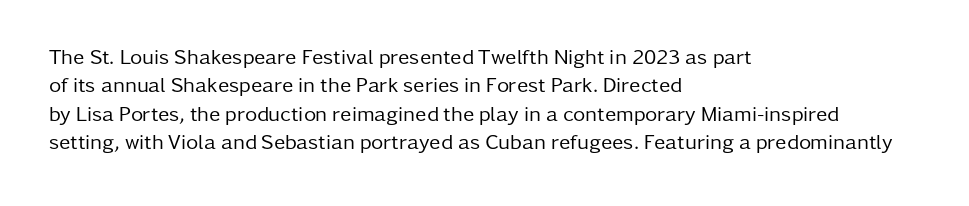
The image shows 21 px text type, upright; set left-aligned, normal line spacing (1.35x), normal letter spacing, not underlined.
